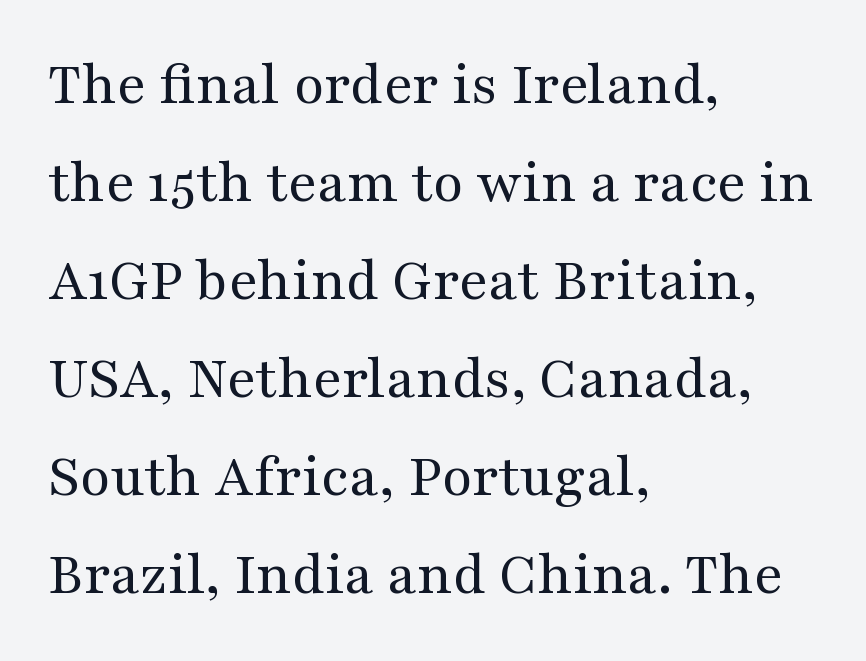
Q: Is the text bold? A: No.
Q: Is the text italic (slanted)? A: No, it is upright.
Q: Is the typeface a serif or a sans-serif typeface? A: Serif.
Q: Is the text underlined? A: No.
Q: How is the paragraph aligned? A: Left-aligned.
Q: Is the spacing between letters normal or unusually wide? A: Normal.
Q: Is the spacing between lines tight, normal or loose? A: Normal.
Q: Width (condensed, normal, or wide)? A: Wide.
Q: Stroke contrast? A: Medium.
Q: x-height? A: Medium.
Q: Monospaced? A: No.
